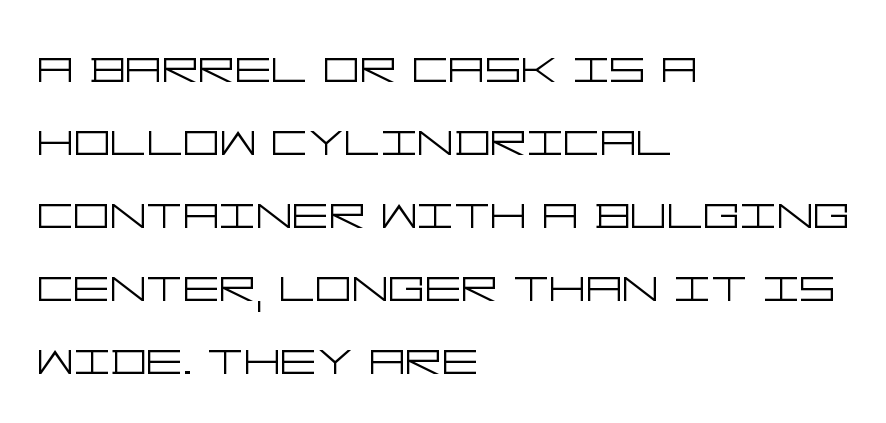
{"serif": "no", "italic": "no", "bold": "no", "weight": "light", "width": "wide", "stroke_contrast": "low", "x_height": "large", "underline": "no", "align": "left", "line_spacing": "normal", "line_spacing_ratio": 1.28, "letter_spacing": "normal", "letter_spacing_em": 0.0, "glyph_px": 57}
